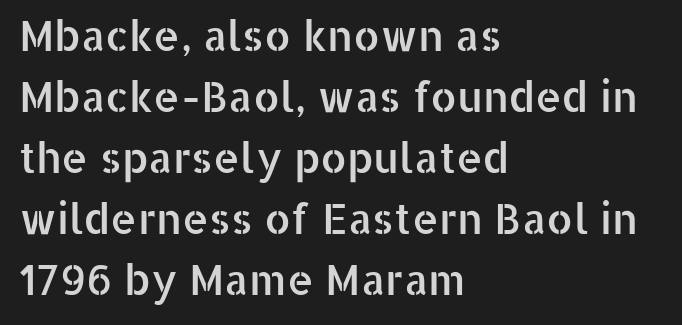
The image shows 42 px sans-serif type, upright; set left-aligned, normal line spacing (1.45x), normal letter spacing, not underlined; low stroke contrast and a medium x-height.
